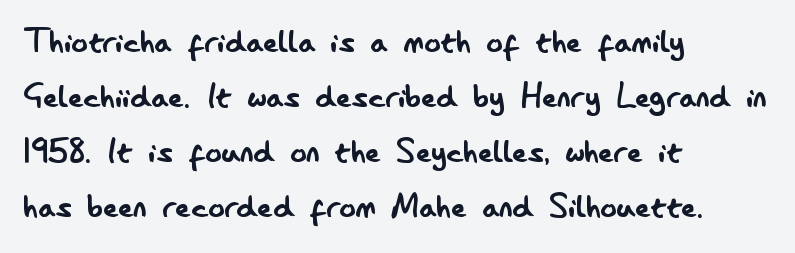
Q: Is the text bold? A: No.
Q: Is the text italic (slanted)? A: No, it is upright.
Q: Is the typeface a serif or a sans-serif typeface? A: Sans-serif.
Q: Is the text underlined? A: No.
Q: How is the paragraph aligned? A: Left-aligned.
Q: Is the spacing between letters normal or unusually wide? A: Normal.
Q: Is the spacing between lines tight, normal or loose? A: Normal.
Q: Width (condensed, normal, or wide)? A: Condensed.
Q: Stroke contrast? A: Low.
Q: x-height? A: Small.
Q: Monospaced? A: No.
